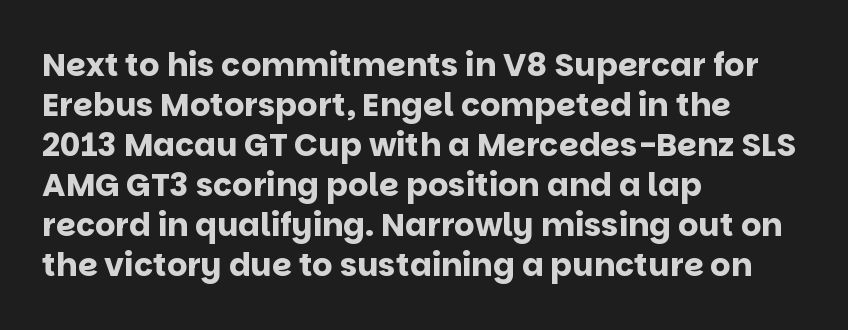
The image shows 32 px bold sans-serif type, upright; set left-aligned, normal line spacing (1.25x), normal letter spacing, not underlined; low stroke contrast and a large x-height.
